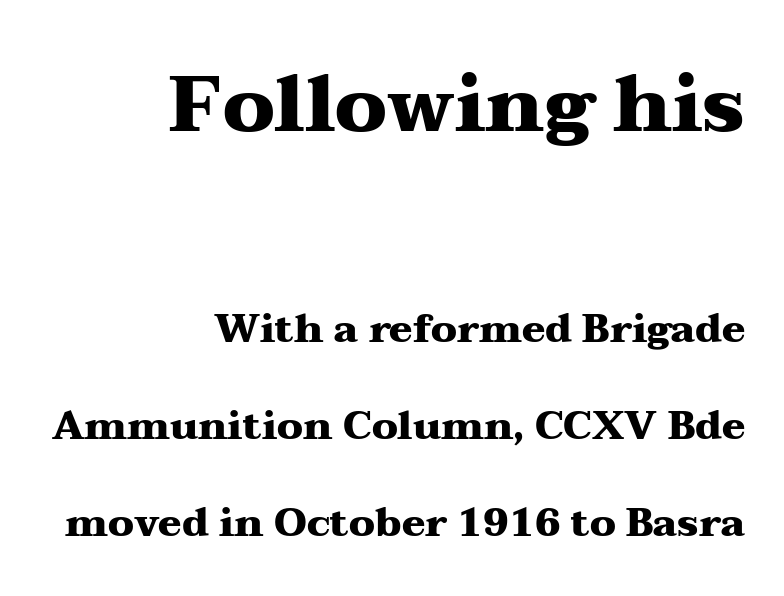
Q: Is the text bold? A: Yes.
Q: Is the text italic (slanted)? A: No, it is upright.
Q: Is the typeface a serif or a sans-serif typeface? A: Serif.
Q: Is the text underlined? A: No.
Q: How is the paragraph aligned? A: Right-aligned.
Q: Is the spacing between letters normal or unusually wide? A: Normal.
Q: Is the spacing between lines tight, normal or loose? A: Loose.
Q: Which block of text is set in a larger size, the first (top) or the second (bottom)? A: The first (top) one.
Q: Width (condensed, normal, or wide)? A: Wide.
Q: Stroke contrast? A: Medium.
Q: x-height? A: Medium.
Q: Monospaced? A: No.
